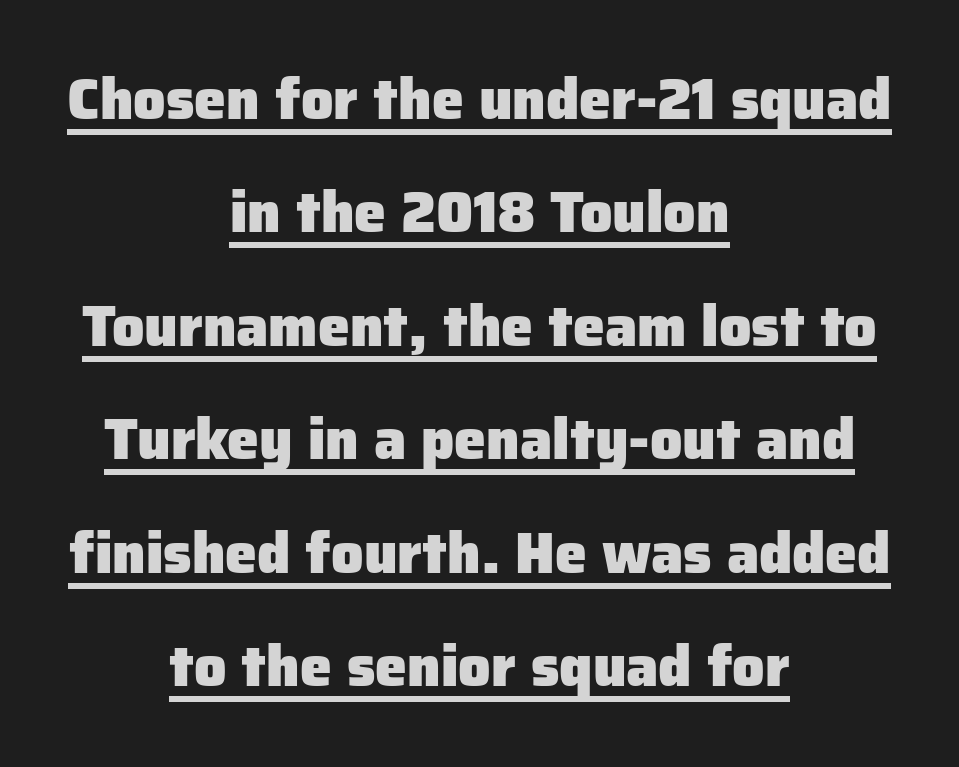
{"serif": "no", "italic": "no", "bold": "yes", "weight": "heavy", "width": "normal", "stroke_contrast": "low", "x_height": "medium", "monospaced": "no", "underline": "yes", "align": "center", "line_spacing": "loose", "line_spacing_ratio": 1.99, "letter_spacing": "normal", "letter_spacing_em": 0.0, "glyph_px": 57}
